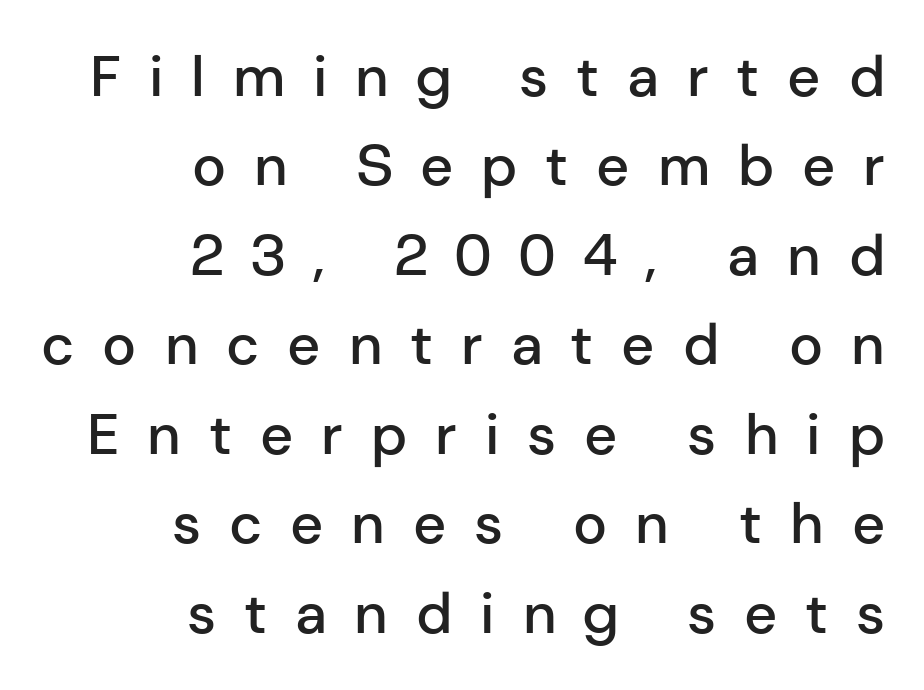
Q: Is the text bold? A: Semi-bold.
Q: Is the text italic (slanted)? A: No, it is upright.
Q: Is the typeface a serif or a sans-serif typeface? A: Sans-serif.
Q: Is the text underlined? A: No.
Q: How is the paragraph aligned? A: Right-aligned.
Q: Is the spacing between letters normal or unusually wide? A: Unusually wide.
Q: Is the spacing between lines tight, normal or loose? A: Normal.
Q: Width (condensed, normal, or wide)? A: Normal.
Q: Stroke contrast? A: Low.
Q: x-height? A: Medium.
Q: Monospaced? A: No.
